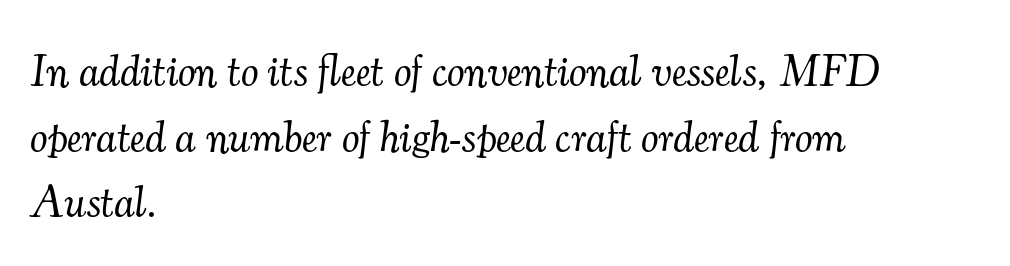
The image shows 44 px light serif type, italic (leaning right); set left-aligned, normal line spacing (1.49x), normal letter spacing, not underlined; medium stroke contrast and a small x-height.
